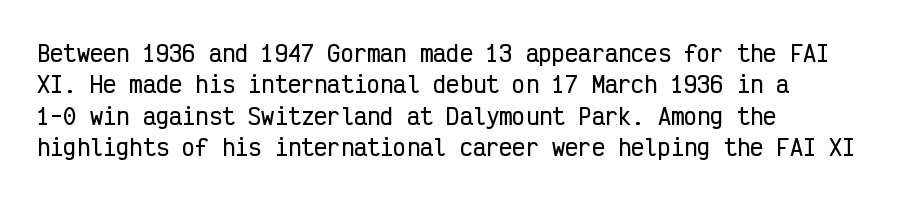
Quick note: underline off. Interline gaps are of average width in this sample. Notice how the stems are strictly vertical — no italics here. How are the letters spaced? Ordinarily, with no added tracking. The lines are quadded left.
